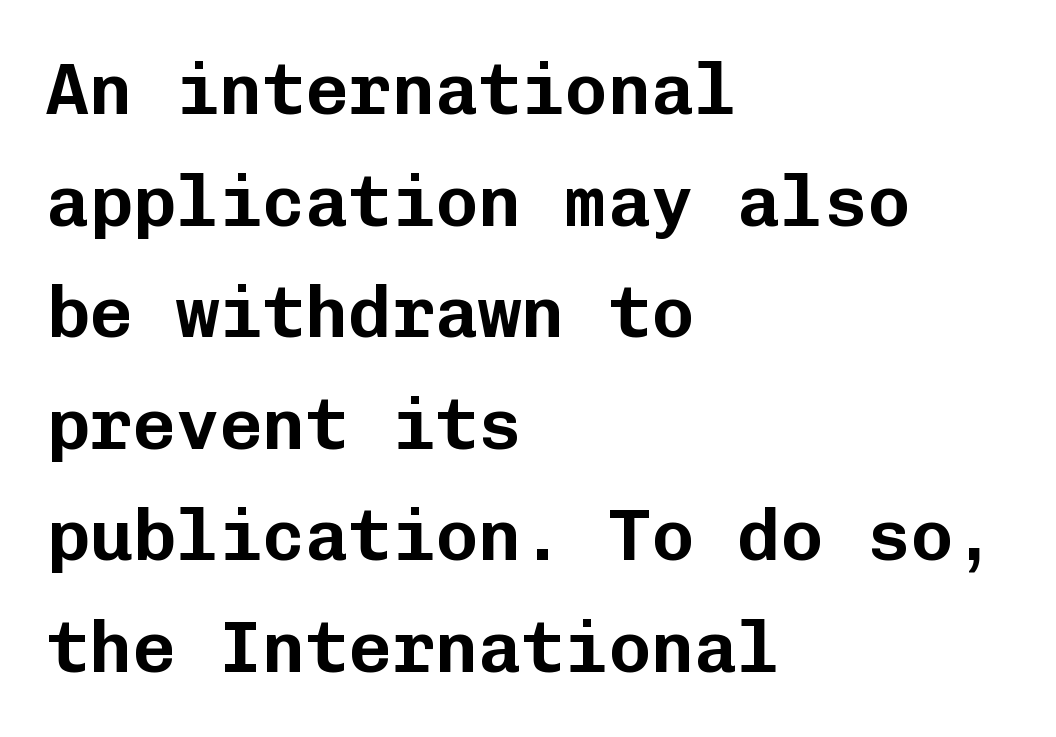
{"serif": "no", "italic": "no", "width": "normal", "stroke_contrast": "low", "x_height": "medium", "monospaced": "yes", "underline": "no", "align": "left", "line_spacing": "normal", "line_spacing_ratio": 1.55, "letter_spacing": "normal", "letter_spacing_em": 0.0, "glyph_px": 72}
